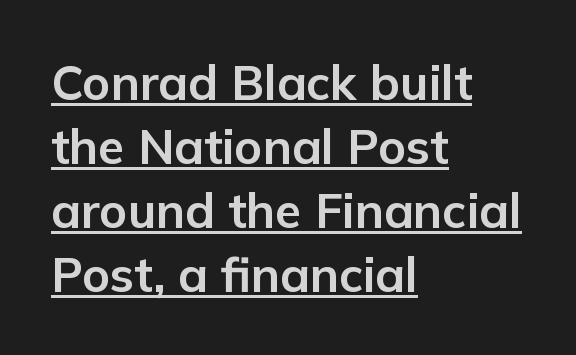
{"serif": "no", "italic": "no", "bold": "yes", "weight": "bold", "width": "normal", "stroke_contrast": "low", "x_height": "medium", "monospaced": "no", "underline": "yes", "align": "left", "line_spacing": "normal", "line_spacing_ratio": 1.33, "letter_spacing": "normal", "letter_spacing_em": 0.0, "glyph_px": 48}
